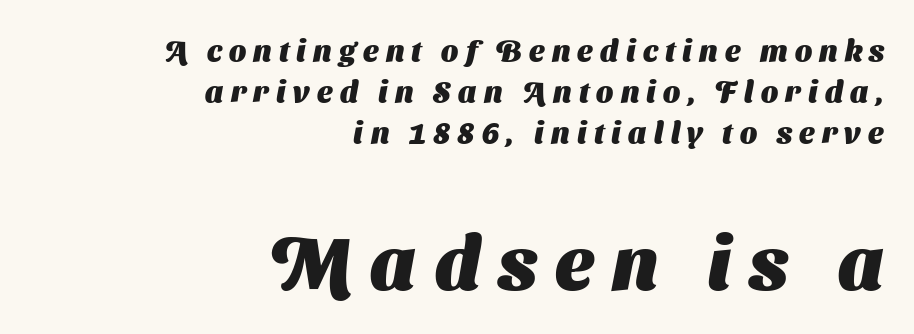
The face used here is proportionally spaced, like ordinary book or web type. Emphasis by weight is at full strength: bold. The passage shown stacks its lines at a standard gap. Horizontal alignment here is rightward, an uncommon choice for prose. This rendering features lettering with no underline.
